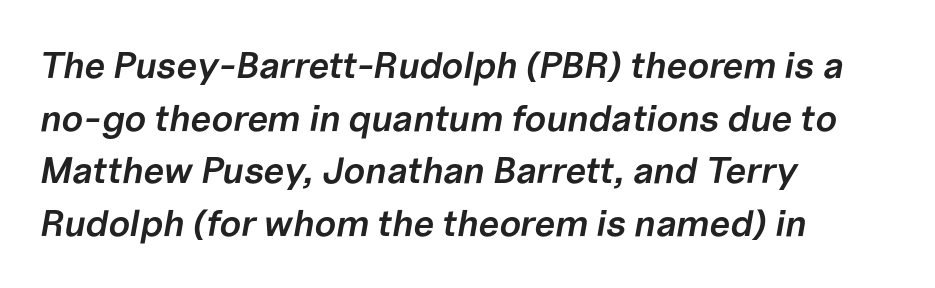
Q: Is the text bold? A: Semi-bold.
Q: Is the text italic (slanted)? A: Yes, it leans right by about 10 degrees.
Q: Is the text underlined? A: No.
Q: How is the paragraph aligned? A: Left-aligned.
Q: Is the spacing between letters normal or unusually wide? A: Normal.
Q: Is the spacing between lines tight, normal or loose? A: Normal.
Q: Width (condensed, normal, or wide)? A: Normal.
Q: Stroke contrast? A: Low.
Q: x-height? A: Medium.
Q: Monospaced? A: No.
